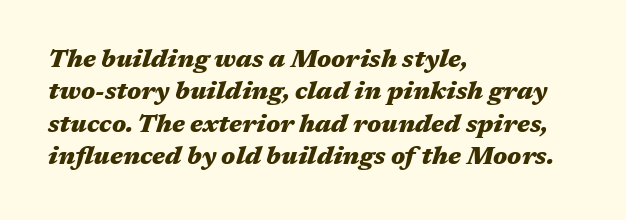
The image shows 25 px bold type, italic (leaning right); set left-aligned, normal line spacing (1.3x), normal letter spacing, not underlined.
